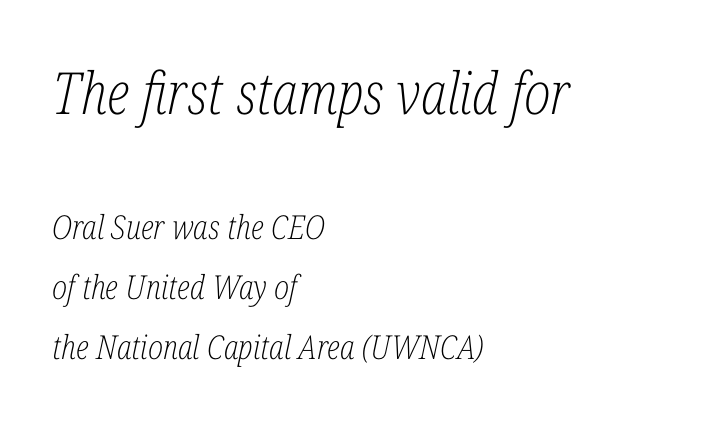
Descender tails drop into unmarked territory. Proportional: the letters do not fall into vertical columns. These glyphs show unthickened strokes, regular width or finer. Reading down the block, your eye returns to a fixed left position each line. Emphasis-style slanted type is in use.
